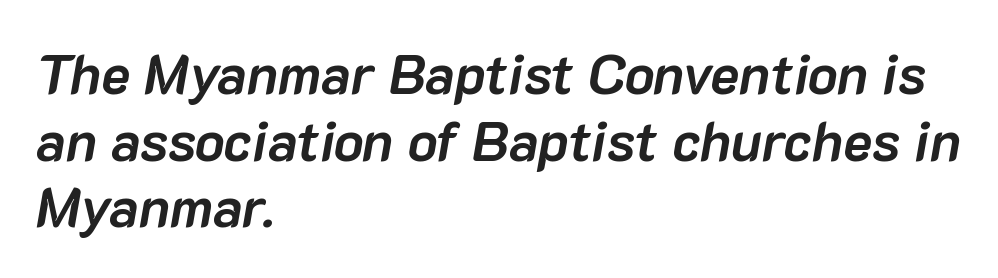
The image shows 55 px semibold type, italic (leaning right); set left-aligned, line spacing 1.21x, normal letter spacing, not underlined; low stroke contrast and a medium x-height.
